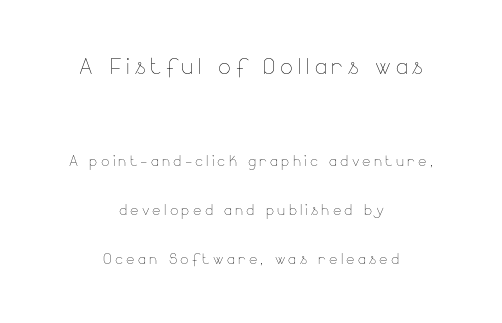
Q: Is the text bold? A: No.
Q: Is the text italic (slanted)? A: No, it is upright.
Q: Is the text underlined? A: No.
Q: How is the paragraph aligned? A: Centered.
Q: Is the spacing between lines tight, normal or loose? A: Loose.
Q: Which block of text is set in a larger size, the first (top) or the second (bottom)? A: The first (top) one.
Q: Width (condensed, normal, or wide)? A: Normal.
Q: Stroke contrast? A: Low.
Q: x-height? A: Small.
Q: Monospaced? A: No.
